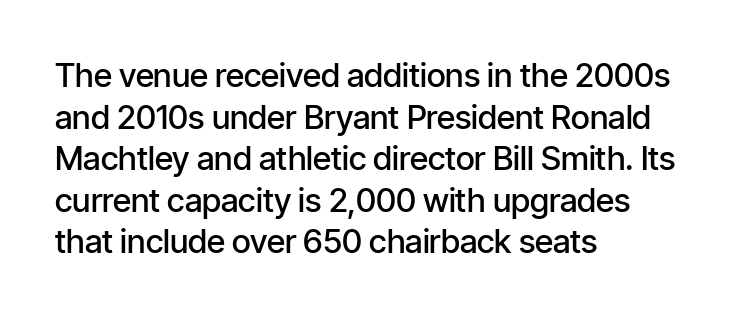
The image shows 33 px semibold, condensed sans-serif type, upright; set left-aligned, normal line spacing (1.26x), normal letter spacing, not underlined; low stroke contrast and a medium x-height.
